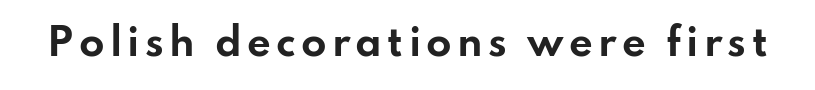
The image shows 37 px bold, wide sans-serif type, upright; set not underlined; low stroke contrast and a small x-height.
